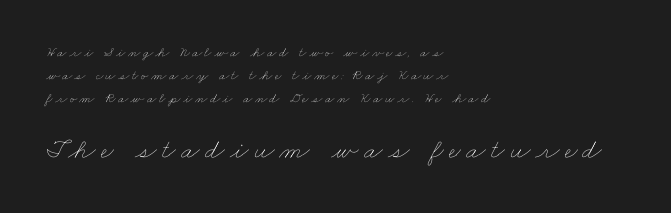
Q: Is the text bold? A: No.
Q: Is the text underlined? A: No.
Q: How is the paragraph aligned? A: Left-aligned.
Q: Is the spacing between lines tight, normal or loose? A: Normal.
Q: Which block of text is set in a larger size, the first (top) or the second (bottom)? A: The second (bottom) one.
Q: Width (condensed, normal, or wide)? A: Wide.
Q: Stroke contrast? A: Low.
Q: x-height? A: Small.
Q: Monospaced? A: No.
